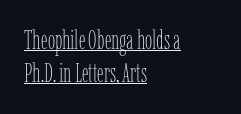
Characters follow at the spacing the type designer built in. Notice how a bar underscores the lettering throughout. The font's upright variant was chosen for this text. Line spacing here is normal. The passage shown is not bold in any degree.
